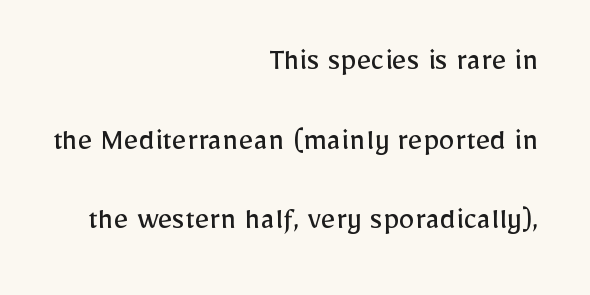
The image shows 32 px regular-weight sans-serif type, upright; set right-aligned, loose line spacing (2.49x), normal letter spacing, not underlined; low stroke contrast and a medium x-height.
